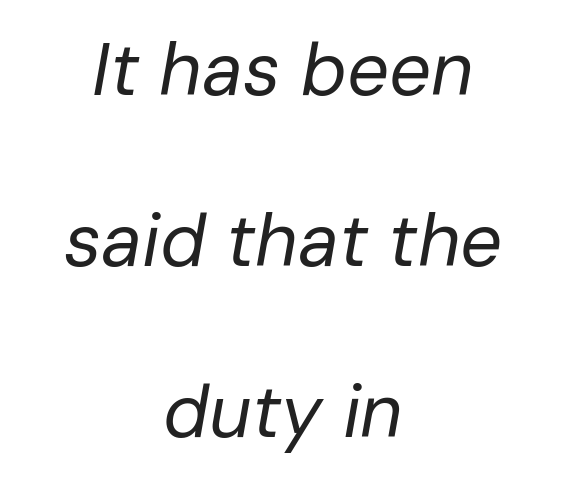
Only glyphs here, with clear space below each row. Reading down the column, the eye jumps a long way to each next line. Every row of glyphs is offset so its center matches the block's center. How are the letters spaced? Ordinarily, with no added tracking. Italic: yes, the glyphs are oblique.
